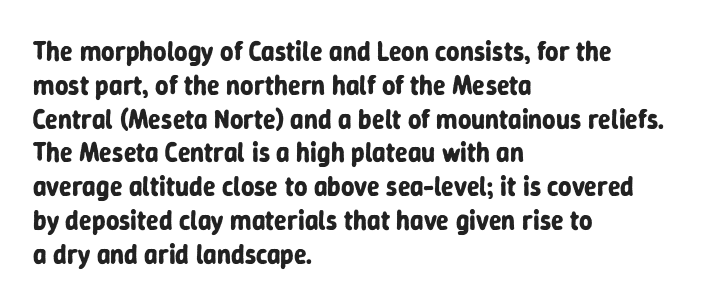
The image shows 26 px bold type, upright; set left-aligned, normal line spacing (1.3x), normal letter spacing, not underlined.
